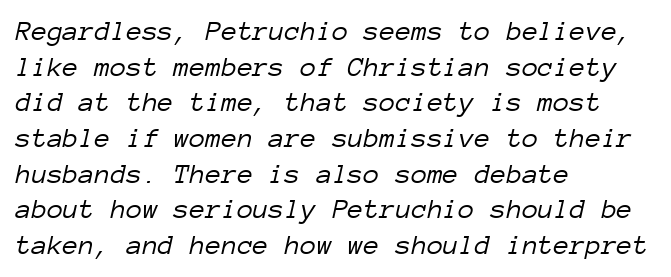
The cut favours lightness, reaching ordinary text weight at its darkest. Nothing unusual about the tracking: characters are spaced as the font intends. The face used here is monospaced, like something from a code editor. Designer's note — italics engaged. The passage is arranged the way most books set body copy — flush left. The passage shown is not underscored anywhere.
